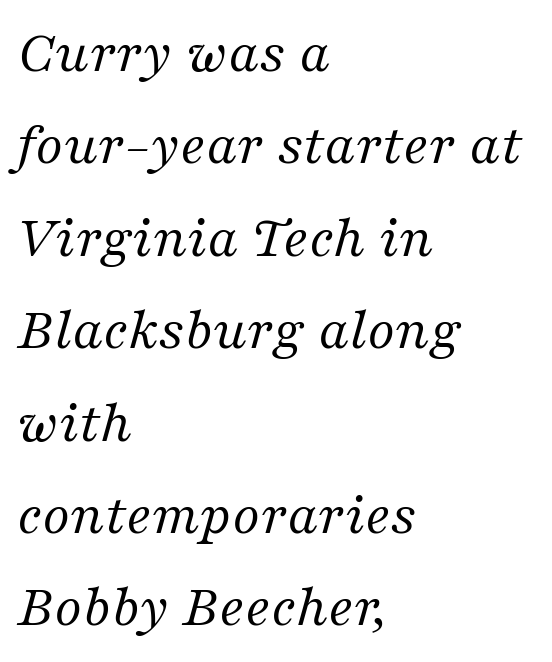
{"serif": "yes", "italic": "yes", "lean": "right", "slant_degrees": 16, "bold": "no", "weight": "regular", "width": "normal", "stroke_contrast": "medium", "x_height": "medium", "monospaced": "no", "underline": "no", "align": "left", "line_spacing": "normal", "line_spacing_ratio": 1.54, "letter_spacing": "normal", "letter_spacing_em": 0.0, "glyph_px": 60}
